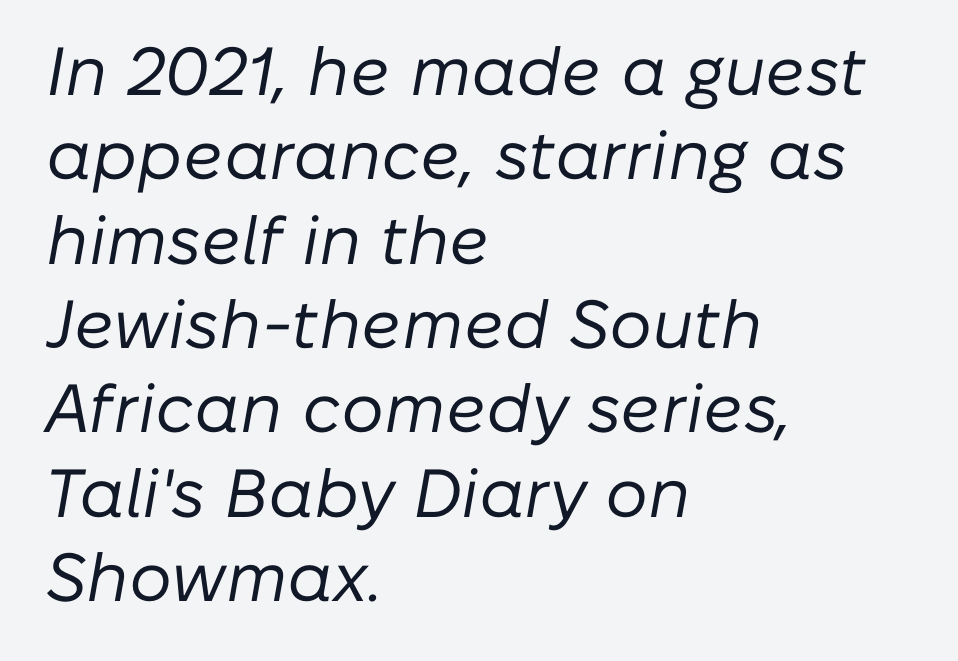
{"italic": "yes", "lean": "right", "slant_degrees": 10, "bold": "no", "weight": "regular", "width": "normal", "stroke_contrast": "low", "x_height": "medium", "monospaced": "no", "underline": "no", "align": "left", "line_spacing_ratio": 1.24, "letter_spacing": "normal", "letter_spacing_em": 0.0, "glyph_px": 68}
